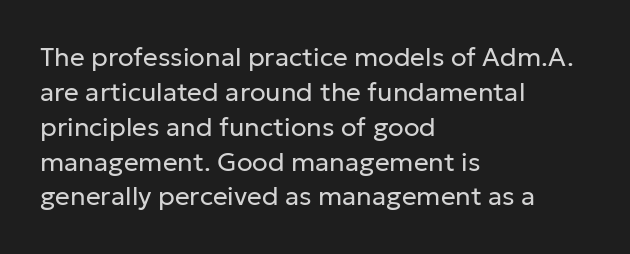
{"italic": "no", "bold": "no", "underline": "no", "align": "left", "line_spacing": "normal", "line_spacing_ratio": 1.34, "letter_spacing": "normal", "letter_spacing_em": 0.0, "glyph_px": 26}
